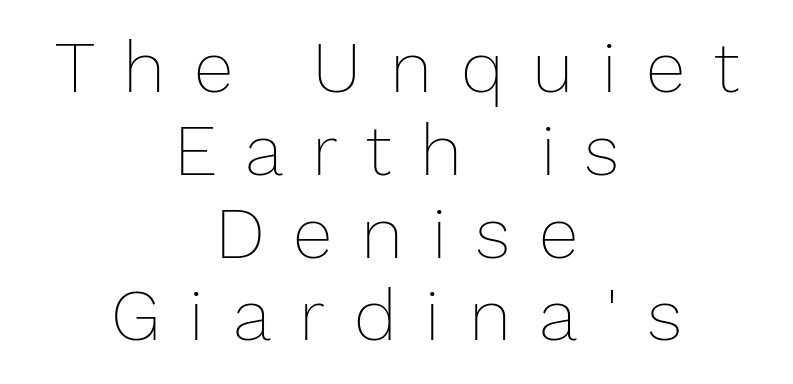
{"italic": "no", "bold": "no", "weight": "thin", "width": "normal", "stroke_contrast": "low", "x_height": "medium", "monospaced": "no", "underline": "no", "align": "center", "line_spacing": "tight", "line_spacing_ratio": 1.15, "letter_spacing": "wide", "letter_spacing_em": 0.4, "glyph_px": 72}
